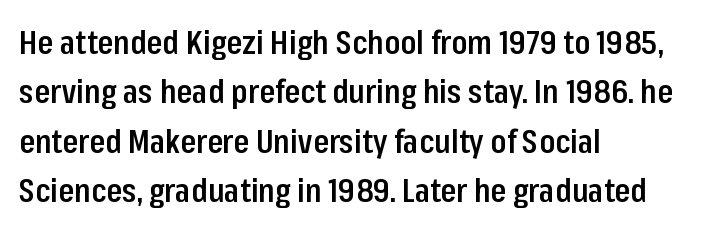
{"serif": "no", "italic": "no", "bold": "semi", "weight": "semibold", "width": "condensed", "stroke_contrast": "low", "x_height": "medium", "monospaced": "no", "underline": "no", "align": "left", "line_spacing": "normal", "line_spacing_ratio": 1.54, "letter_spacing": "normal", "letter_spacing_em": 0.0, "glyph_px": 32}
